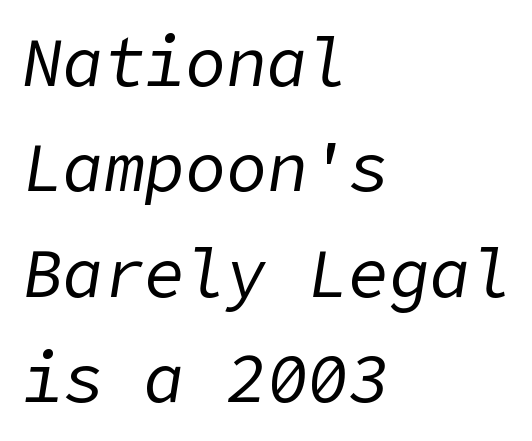
Counters stay open thanks to moderate or lighter strokes. The rendering applies a slant to the glyphs. No extra tracking has been applied to these lines. Is there much room between lines? A standard amount, neither cramped nor airy. Reading down the block, your eye returns to a fixed left position each line. The words here are not underlined.
